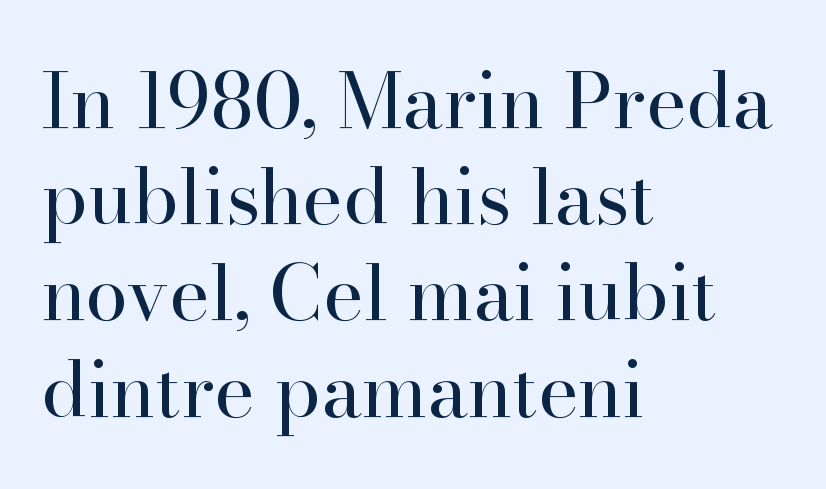
The image shows 77 px regular-weight serif type, upright; set left-aligned, normal line spacing (1.25x), normal letter spacing, not underlined; high stroke contrast and a small x-height.
